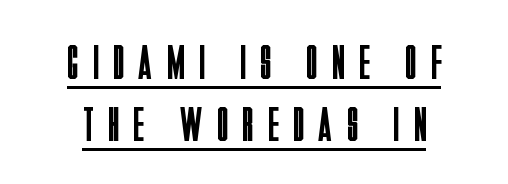
The image shows 49 px regular-weight, condensed sans-serif type, upright; set normal line spacing (1.26x), unusually wide letter spacing (+0.31 em), underlined; low stroke contrast and a large x-height.
